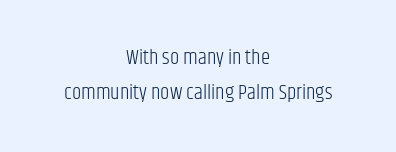
{"italic": "no", "bold": "no", "underline": "no", "align": "center", "line_spacing": "normal", "line_spacing_ratio": 1.69, "letter_spacing": "normal", "letter_spacing_em": 0.0, "glyph_px": 21}
